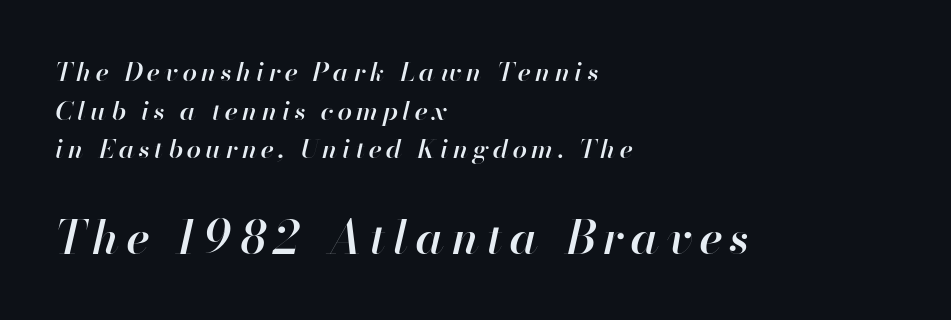
Q: Is the text bold? A: Semi-bold.
Q: Is the text italic (slanted)? A: Yes, it leans right by about 13 degrees.
Q: Is the text underlined? A: No.
Q: How is the paragraph aligned? A: Left-aligned.
Q: Is the spacing between lines tight, normal or loose? A: Normal.
Q: Which block of text is set in a larger size, the first (top) or the second (bottom)? A: The second (bottom) one.
Q: Width (condensed, normal, or wide)? A: Normal.
Q: Stroke contrast? A: High.
Q: x-height? A: Small.
Q: Monospaced? A: No.
